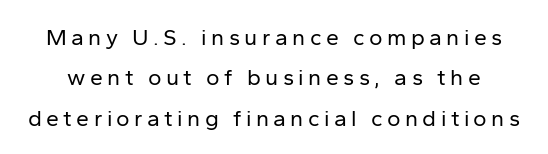
Q: Is the text bold? A: No.
Q: Is the text italic (slanted)? A: No, it is upright.
Q: Is the text underlined? A: No.
